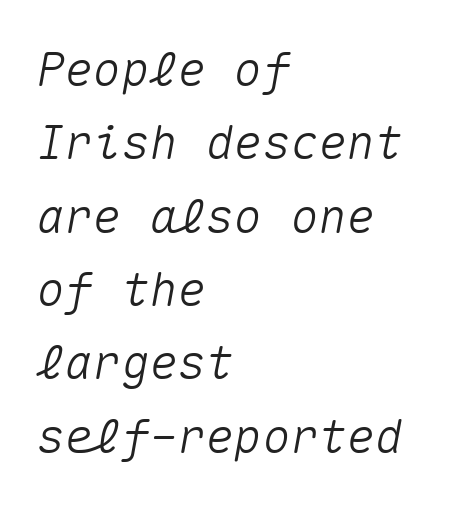
Looks like terminal output: every glyph gets an equal slot. The line-height multiplier appears to be the usual default. Which margin do the lines hug? The left one — the right edge is uneven. Each word holds together tightly as a unit, with standard inter-letter gaps.
